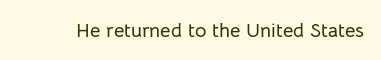
These lines keep a tight, regular rhythm from letter to letter. Unmarked baselines from the first word to the last. Italic: no, the glyphs are upright roman.
